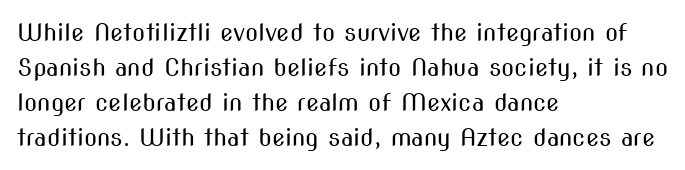
Q: Is the text bold? A: No.
Q: Is the text italic (slanted)? A: No, it is upright.
Q: Is the text underlined? A: No.
Q: How is the paragraph aligned? A: Left-aligned.
Q: Is the spacing between letters normal or unusually wide? A: Normal.
Q: Is the spacing between lines tight, normal or loose? A: Normal.
